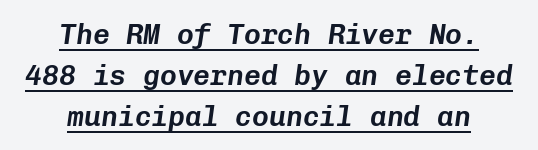
The image shows 28 px text type, italic (leaning right), monospaced; set centered, normal line spacing (1.46x), normal letter spacing, underlined; low stroke contrast and a medium x-height.
